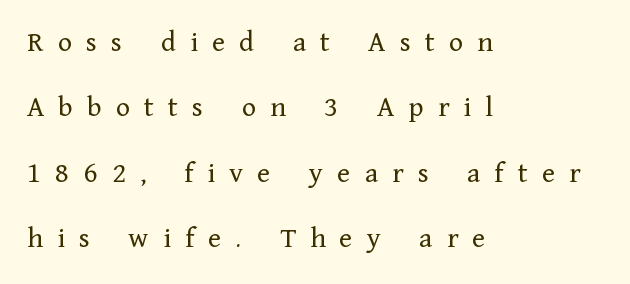
This sample is left-justified, so line endings fall wherever the words run out. Is this a sans? No — the strokes have serifs. Varying glyph widths throughout — classic text-font behaviour. Every character sits straight up, as roman type does.
